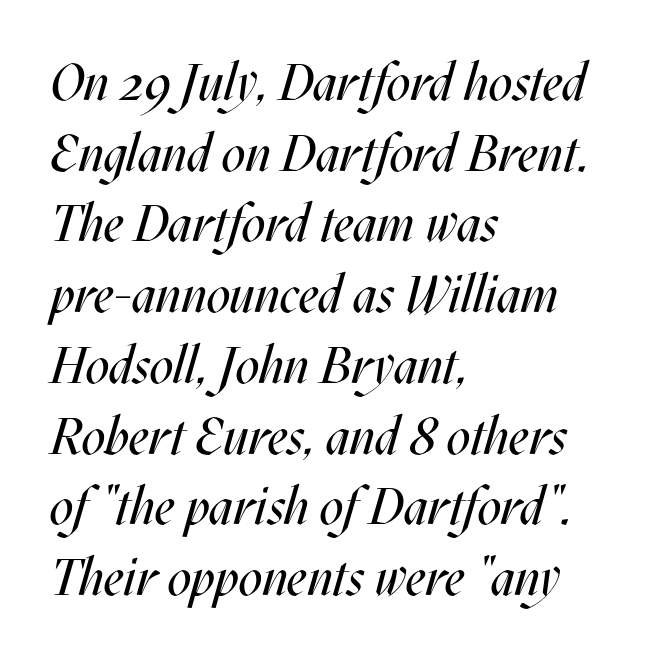
The image shows 52 px regular-weight, condensed type, italic (leaning right); set left-aligned, normal line spacing (1.36x), normal letter spacing, not underlined; medium stroke contrast and a large x-height.
